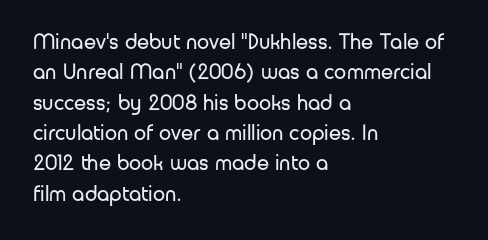
The image shows 22 px text type, upright; set left-aligned, normal line spacing (1.38x), normal letter spacing, not underlined.
